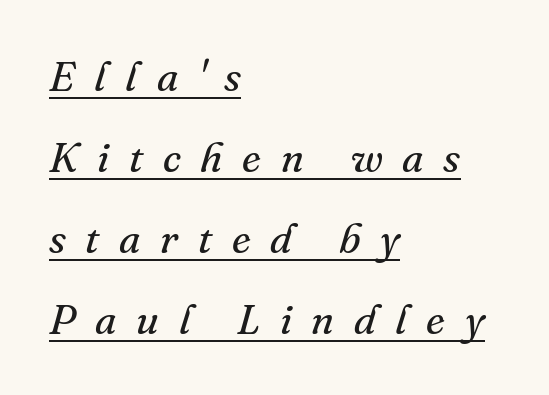
Does the lettering tilt? It does — this is italic. Glance below the letters and you will spot a drawn line. The glyphs in this specimen are seriffed. The typesetting does not lean heavy: it is not bold. What's the leading like? Stretched, with rows far apart. Is this a fixed-width face? No — the glyphs have proportional, varying widths.
